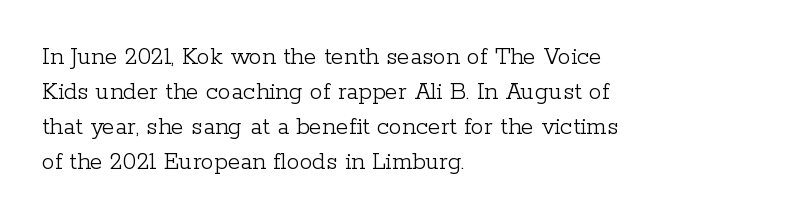
The image shows 26 px text type, upright; set left-aligned, normal line spacing (1.34x), normal letter spacing, not underlined.
